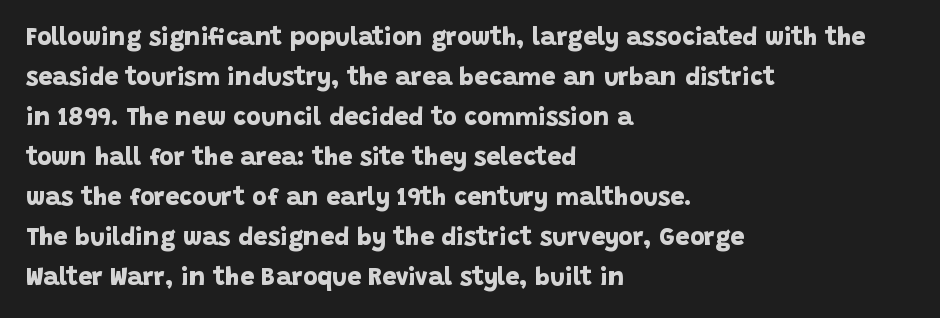
{"bold": "yes", "underline": "no", "align": "left", "line_spacing": "normal", "line_spacing_ratio": 1.6, "letter_spacing": "normal", "letter_spacing_em": 0.0, "glyph_px": 25}
